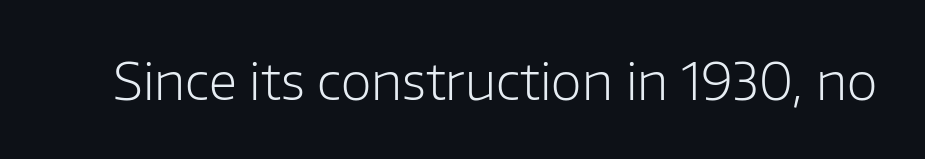
Q: Is the text bold? A: No.
Q: Is the text italic (slanted)? A: No, it is upright.
Q: Is the typeface a serif or a sans-serif typeface? A: Sans-serif.
Q: Is the text underlined? A: No.
Q: Is the spacing between letters normal or unusually wide? A: Normal.
Q: Width (condensed, normal, or wide)? A: Normal.
Q: Stroke contrast? A: Low.
Q: x-height? A: Medium.
Q: Monospaced? A: No.
